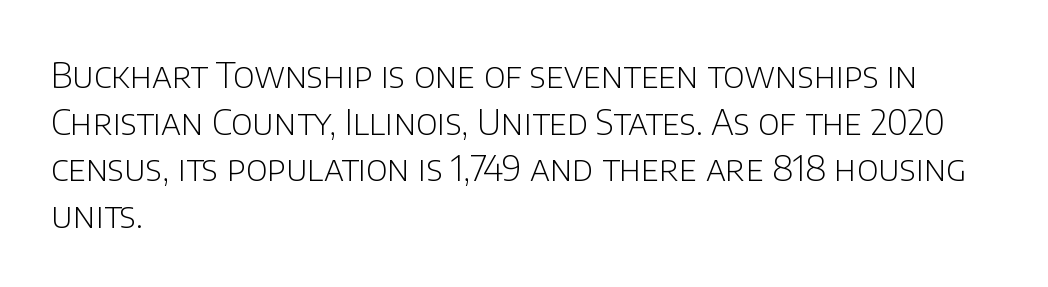
The image shows 35 px light sans-serif type, upright; set left-aligned, normal line spacing (1.33x), normal letter spacing, not underlined; low stroke contrast and a large x-height.
